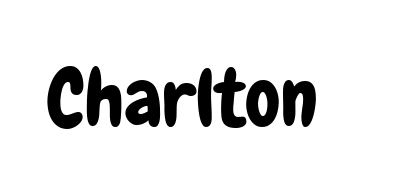
Q: Is the text italic (slanted)? A: No, it is upright.
Q: Is the typeface a serif or a sans-serif typeface? A: Sans-serif.
Q: Is the text underlined? A: No.
Q: Is the spacing between letters normal or unusually wide? A: Normal.
Q: Width (condensed, normal, or wide)? A: Condensed.
Q: Stroke contrast? A: Low.
Q: x-height? A: Medium.
Q: Monospaced? A: No.
